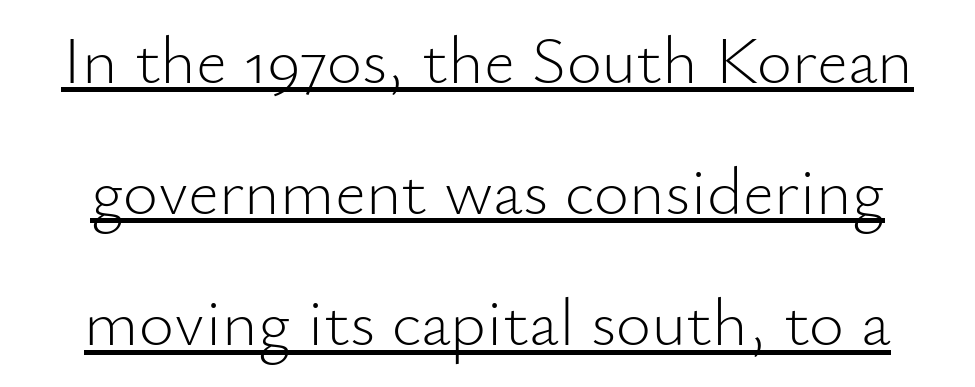
The image shows 68 px light sans-serif type, upright; set loose line spacing (1.93x), normal letter spacing, underlined; low stroke contrast and a small x-height.
